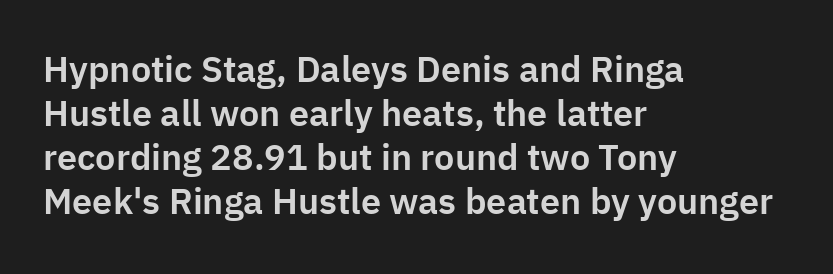
Q: Is the text italic (slanted)? A: No, it is upright.
Q: Is the typeface a serif or a sans-serif typeface? A: Sans-serif.
Q: Is the text underlined? A: No.
Q: How is the paragraph aligned? A: Left-aligned.
Q: Is the spacing between letters normal or unusually wide? A: Normal.
Q: Width (condensed, normal, or wide)? A: Normal.
Q: Stroke contrast? A: Low.
Q: x-height? A: Medium.
Q: Monospaced? A: No.
